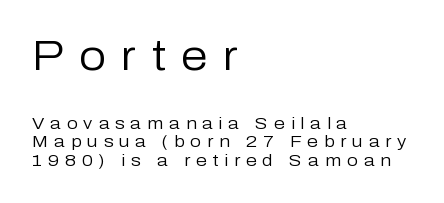
The image shows 43 px regular-weight sans-serif type, upright; set left-aligned, tight line spacing (1.1x), unusually wide letter spacing (+0.35 em), not underlined; the first (top) block is 2.53x larger; low stroke contrast and a medium x-height.
